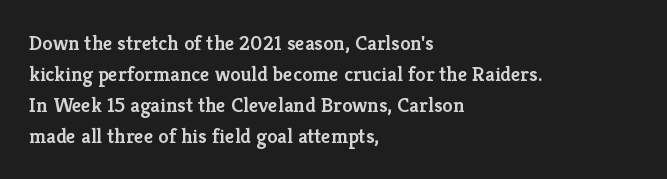
Observe the ordinary spacing: letters are neighbours, not strangers. Which margin do the lines hug? The left one — the right edge is uneven. Compared with typical paragraphs, the rows here are spaced about the same. Notice how the stems are strictly vertical — no italics here. Compared with an ordinary text face, these strokes are moderately heavier — a semibold. Clear beneath every line of the passage.
